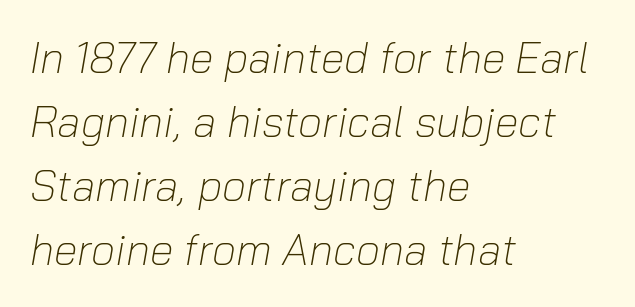
Q: Is the text bold? A: No.
Q: Is the text italic (slanted)? A: Yes, it leans right by about 10 degrees.
Q: Is the text underlined? A: No.
Q: How is the paragraph aligned? A: Left-aligned.
Q: Is the spacing between letters normal or unusually wide? A: Normal.
Q: Is the spacing between lines tight, normal or loose? A: Normal.
Q: Width (condensed, normal, or wide)? A: Normal.
Q: Stroke contrast? A: Low.
Q: x-height? A: Medium.
Q: Monospaced? A: No.
